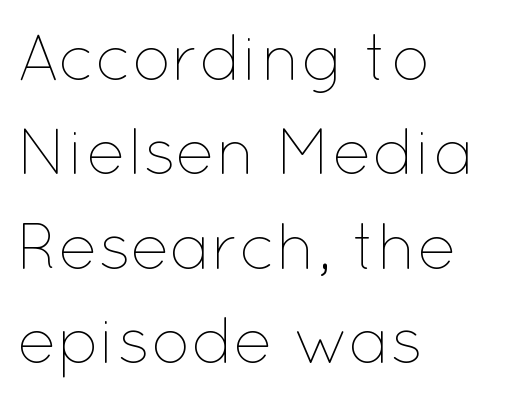
The letters sit at their default tracking, neither squeezed nor spread. Here the designer chose a conventional face with non-uniform glyph widths. The block of text has a typical density, with ordinary space between rows. A classic flush-left, rag-right setting is used for this passage. Weight class: somewhere from thin through regular. Check the space under the baseline: it is left empty.
